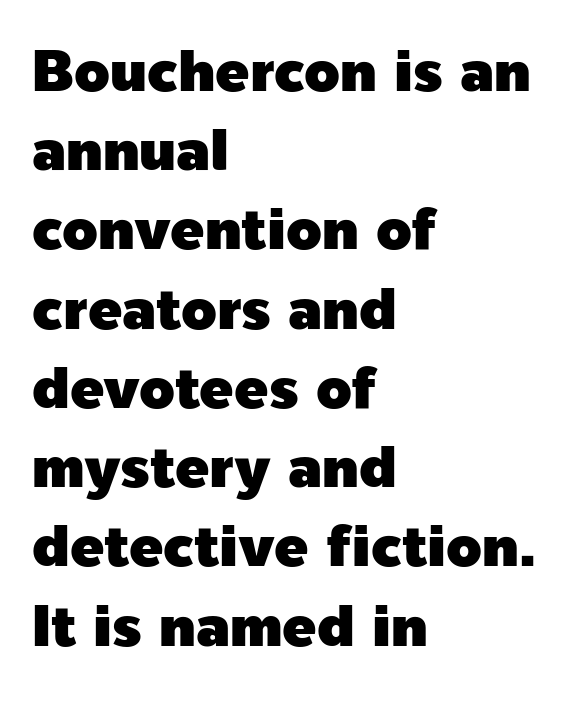
The image shows 57 px sans-serif type, upright; set left-aligned, normal line spacing (1.39x), normal letter spacing, not underlined; a medium x-height.
